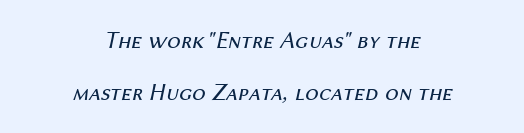
The image shows 24 px text type, italic (leaning right); set centered, loose line spacing (2.17x), normal letter spacing, not underlined.
